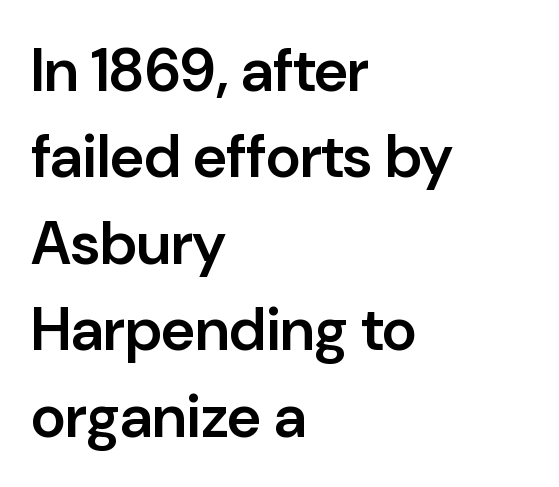
Q: Is the text bold? A: Semi-bold.
Q: Is the text italic (slanted)? A: No, it is upright.
Q: Is the typeface a serif or a sans-serif typeface? A: Sans-serif.
Q: Is the text underlined? A: No.
Q: How is the paragraph aligned? A: Left-aligned.
Q: Is the spacing between letters normal or unusually wide? A: Normal.
Q: Is the spacing between lines tight, normal or loose? A: Normal.
Q: Width (condensed, normal, or wide)? A: Normal.
Q: Stroke contrast? A: Low.
Q: x-height? A: Medium.
Q: Monospaced? A: No.
